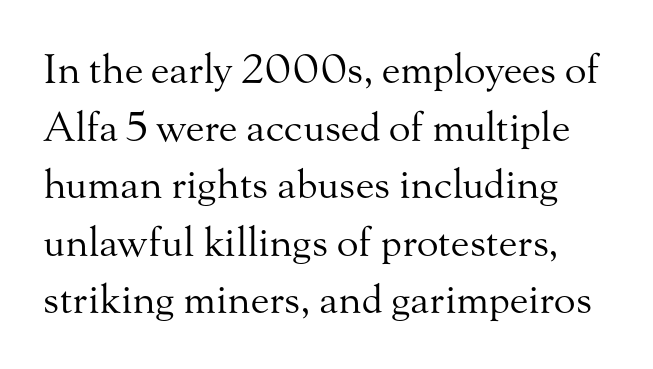
{"serif": "yes", "italic": "no", "bold": "no", "weight": "regular", "width": "normal", "stroke_contrast": "medium", "x_height": "small", "monospaced": "no", "underline": "no", "line_spacing": "normal", "line_spacing_ratio": 1.44, "letter_spacing": "normal", "letter_spacing_em": 0.0, "glyph_px": 40}
